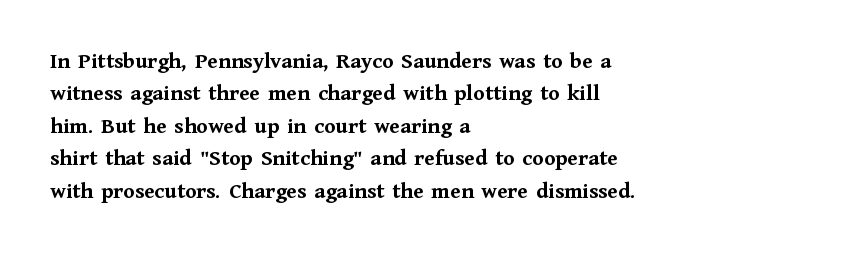
Q: Is the text bold? A: Yes.
Q: Is the text italic (slanted)? A: No, it is upright.
Q: Is the text underlined? A: No.
Q: How is the paragraph aligned? A: Left-aligned.
Q: Is the spacing between letters normal or unusually wide? A: Normal.
Q: Is the spacing between lines tight, normal or loose? A: Normal.
